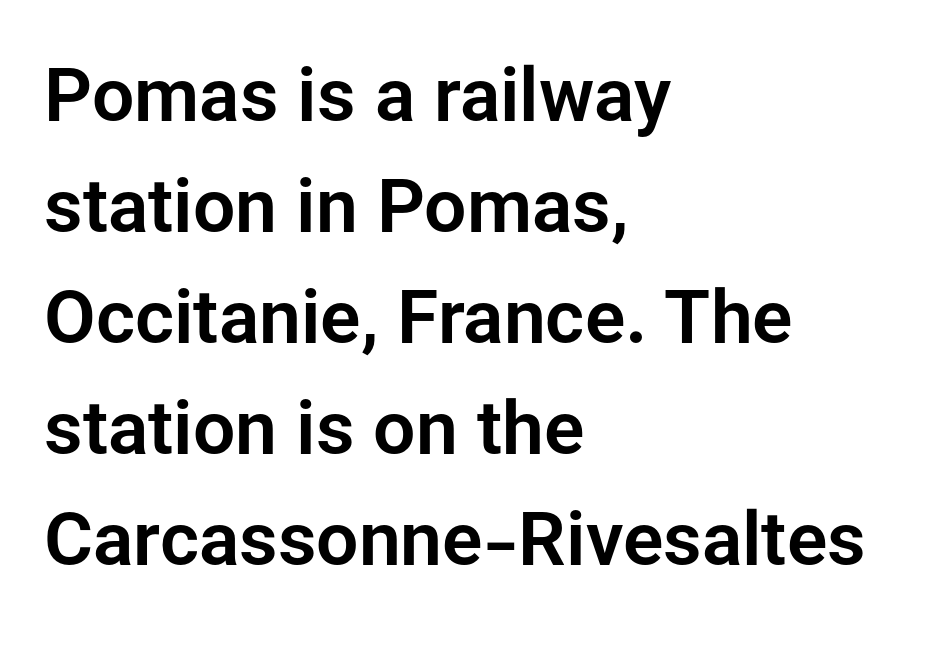
What's the leading like? Ordinary, nothing unusual. You could call the tracking neutral — neither tight nor loose. The rendering uses natural spacing where letterforms have individual widths. Just letters on the line, the space beneath them empty. Notice how the passage keeps a crisp vertical edge on the left only. Unlike italic type, these characters show no tilt at all.
